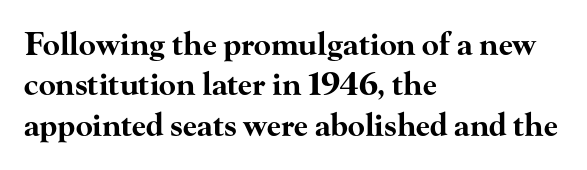
The image shows 31 px bold, wide serif type, upright; set left-aligned, normal line spacing (1.3x), normal letter spacing, not underlined; high stroke contrast and a small x-height.
